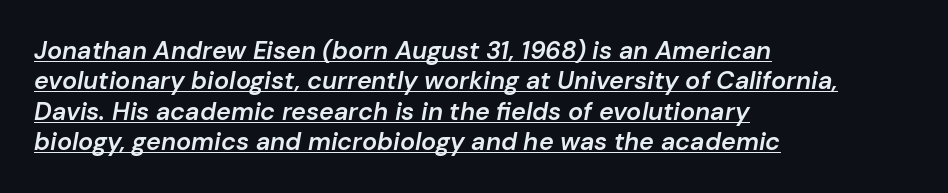
{"italic": "yes", "lean": "right", "slant_degrees": 10, "bold": "semi", "underline": "yes", "align": "left", "line_spacing_ratio": 1.22, "letter_spacing": "normal", "letter_spacing_em": 0.0, "glyph_px": 25}
